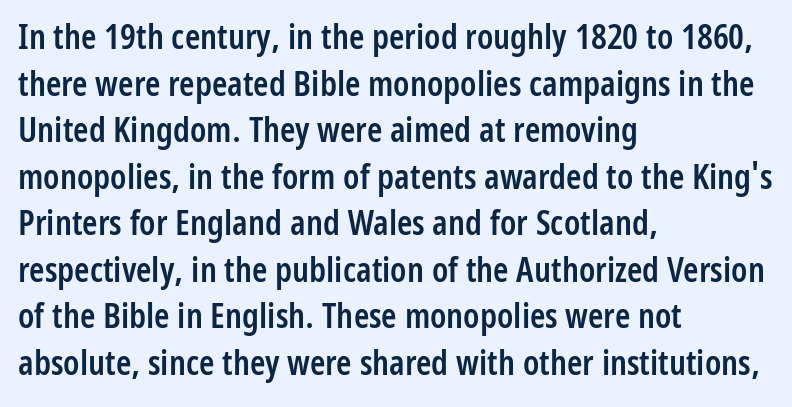
{"serif": "no", "italic": "no", "bold": "semi", "weight": "semibold", "width": "condensed", "stroke_contrast": "low", "x_height": "medium", "monospaced": "no", "underline": "no", "align": "left", "line_spacing": "normal", "line_spacing_ratio": 1.33, "letter_spacing": "normal", "letter_spacing_em": 0.0, "glyph_px": 35}
